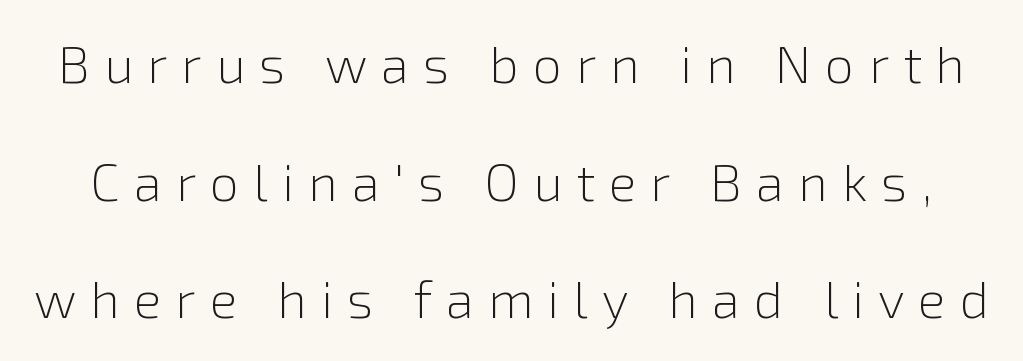
Q: Is the text bold? A: No.
Q: Is the text italic (slanted)? A: No, it is upright.
Q: Is the typeface a serif or a sans-serif typeface? A: Sans-serif.
Q: Is the text underlined? A: No.
Q: Is the spacing between letters normal or unusually wide? A: Unusually wide.
Q: Is the spacing between lines tight, normal or loose? A: Loose.
Q: Width (condensed, normal, or wide)? A: Normal.
Q: x-height? A: Medium.
Q: Monospaced? A: No.
